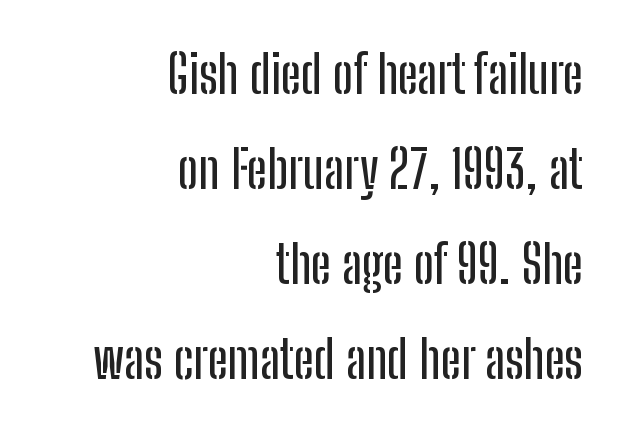
Q: Is the text italic (slanted)? A: No, it is upright.
Q: Is the typeface a serif or a sans-serif typeface? A: Sans-serif.
Q: Is the text underlined? A: No.
Q: How is the paragraph aligned? A: Right-aligned.
Q: Is the spacing between letters normal or unusually wide? A: Normal.
Q: Width (condensed, normal, or wide)? A: Condensed.
Q: Stroke contrast? A: Low.
Q: x-height? A: Medium.
Q: Monospaced? A: No.
